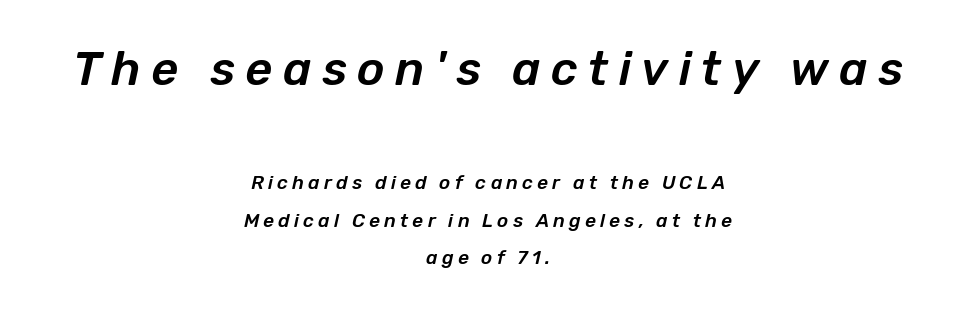
{"italic": "yes", "lean": "right", "slant_degrees": 12, "width": "normal", "stroke_contrast": "low", "x_height": "medium", "monospaced": "no", "underline": "no", "align": "center", "line_spacing": "loose", "line_spacing_ratio": 1.97, "letter_spacing": "wide", "letter_spacing_em": 0.22, "larger_block": "first", "size_ratio": 2.47, "glyph_px": 47}
